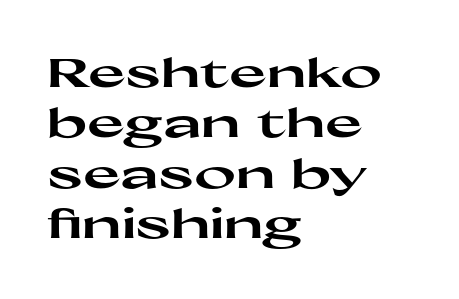
The image shows 40 px heavy, wide sans-serif type, upright; set left-aligned, normal line spacing (1.26x), normal letter spacing, not underlined; high stroke contrast and a medium x-height.
